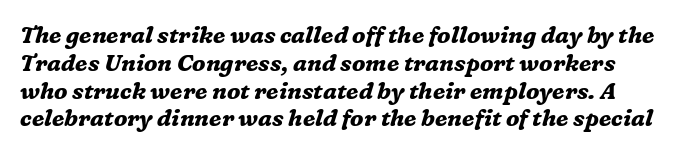
{"italic": "yes", "lean": "right", "slant_degrees": 16, "bold": "yes", "underline": "no", "line_spacing_ratio": 1.21, "letter_spacing": "normal", "letter_spacing_em": 0.0, "glyph_px": 23}
